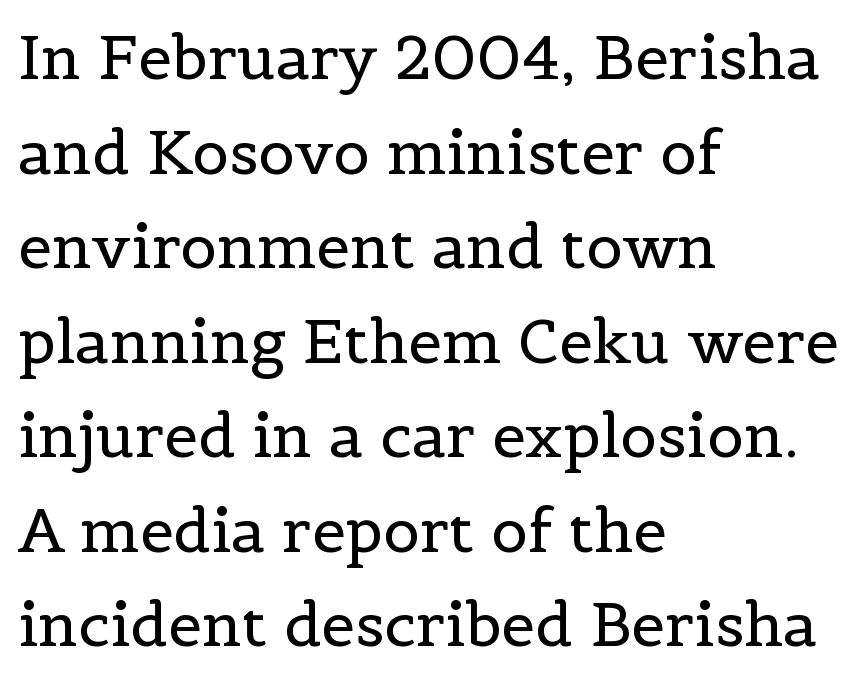
The image shows 61 px regular-weight serif type, upright; set left-aligned, normal line spacing (1.55x), normal letter spacing, not underlined; a medium x-height.
